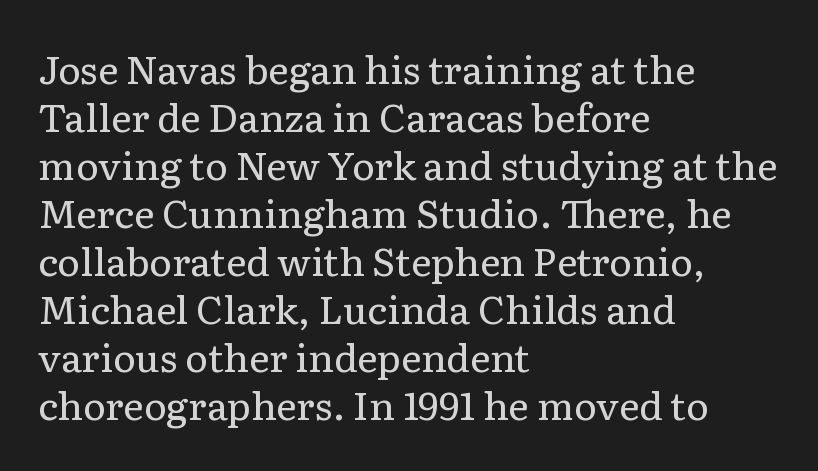
{"serif": "yes", "italic": "no", "bold": "no", "weight": "regular", "width": "normal", "stroke_contrast": "low", "x_height": "medium", "monospaced": "no", "underline": "no", "align": "left", "line_spacing_ratio": 1.23, "letter_spacing": "normal", "letter_spacing_em": 0.0, "glyph_px": 39}
